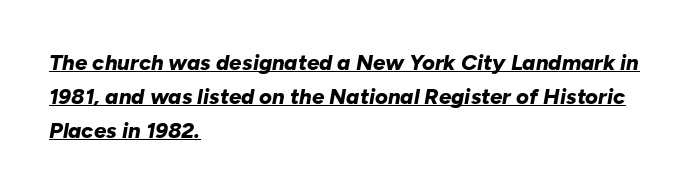
Q: Is the text bold? A: Yes.
Q: Is the text italic (slanted)? A: Yes, it leans right by about 10 degrees.
Q: Is the text underlined? A: Yes.
Q: How is the paragraph aligned? A: Left-aligned.
Q: Is the spacing between letters normal or unusually wide? A: Normal.
Q: Is the spacing between lines tight, normal or loose? A: Normal.
